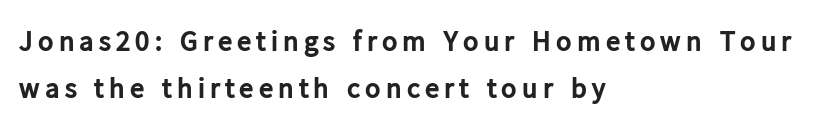
The rendering shows plain stroke endings on the letterforms — a sans-serif design. Set as a true bold cut, around the 700 mark. Leading: standard. It's the straight-up-and-down kind of type. This sample has the flowing, uneven cadence of proportional lettering. Honestly, there is no underline to notice here at all.
